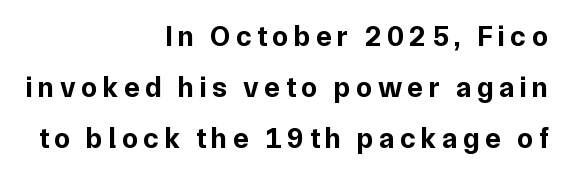
Q: Is the text bold? A: Yes.
Q: Is the text italic (slanted)? A: No, it is upright.
Q: Is the typeface a serif or a sans-serif typeface? A: Sans-serif.
Q: Is the text underlined? A: No.
Q: How is the paragraph aligned? A: Right-aligned.
Q: Width (condensed, normal, or wide)? A: Normal.
Q: Stroke contrast? A: Low.
Q: x-height? A: Medium.
Q: Monospaced? A: No.
